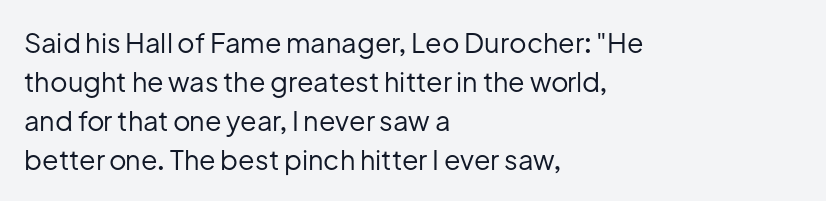
{"italic": "no", "bold": "no", "underline": "no", "align": "left", "line_spacing": "normal", "line_spacing_ratio": 1.45, "letter_spacing": "normal", "letter_spacing_em": 0.0, "glyph_px": 27}
